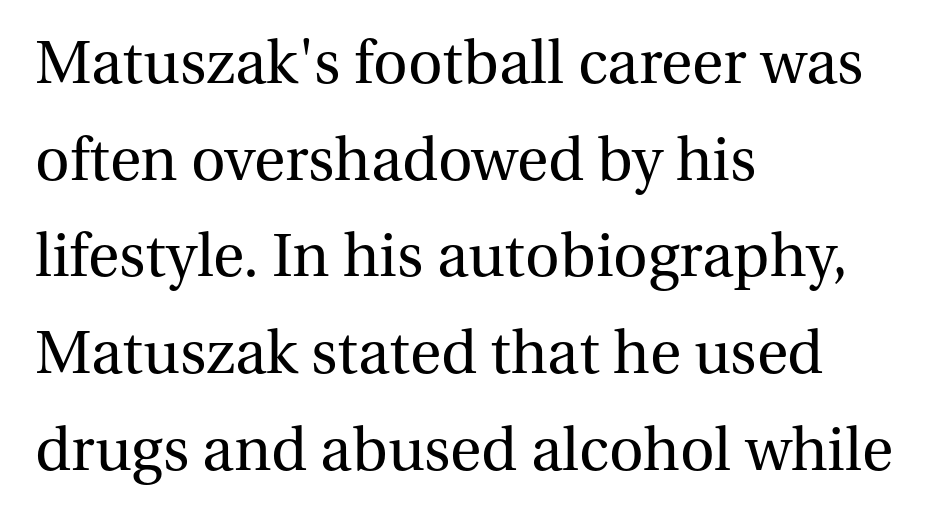
{"serif": "yes", "italic": "no", "bold": "no", "weight": "regular", "width": "normal", "stroke_contrast": "medium", "x_height": "medium", "monospaced": "no", "underline": "no", "align": "left", "line_spacing": "normal", "line_spacing_ratio": 1.51, "letter_spacing": "normal", "letter_spacing_em": 0.0, "glyph_px": 64}
